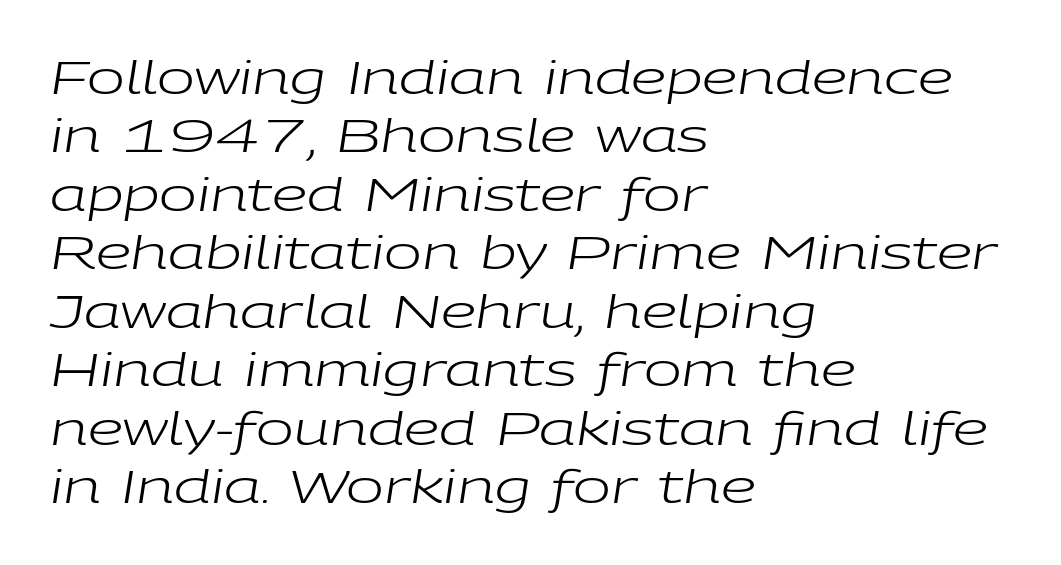
Q: Is the text bold? A: No.
Q: Is the text italic (slanted)? A: Yes, it leans right by about 9 degrees.
Q: Is the text underlined? A: No.
Q: How is the paragraph aligned? A: Left-aligned.
Q: Is the spacing between letters normal or unusually wide? A: Normal.
Q: Is the spacing between lines tight, normal or loose? A: Normal.
Q: Width (condensed, normal, or wide)? A: Wide.
Q: Stroke contrast? A: Low.
Q: x-height? A: Medium.
Q: Monospaced? A: No.
